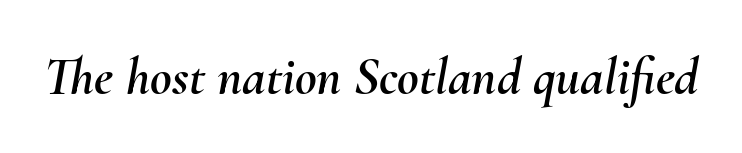
Tall strokes in this sample are angled rather than plumb. Quick note: underline off. Spacing verdict: proportional, widths tailored to each character. The letterforms sit shoulder to shoulder at normal distance.
